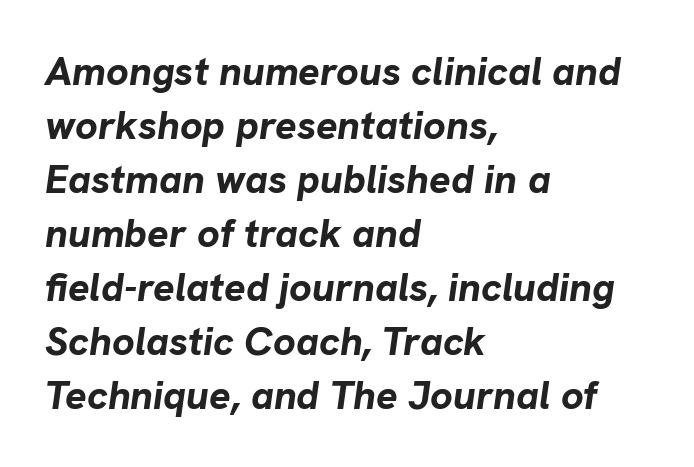
{"italic": "yes", "lean": "right", "slant_degrees": 8, "bold": "yes", "weight": "bold", "width": "normal", "stroke_contrast": "low", "x_height": "medium", "monospaced": "no", "underline": "no", "align": "left", "line_spacing": "normal", "line_spacing_ratio": 1.35, "letter_spacing": "normal", "letter_spacing_em": 0.0, "glyph_px": 40}
